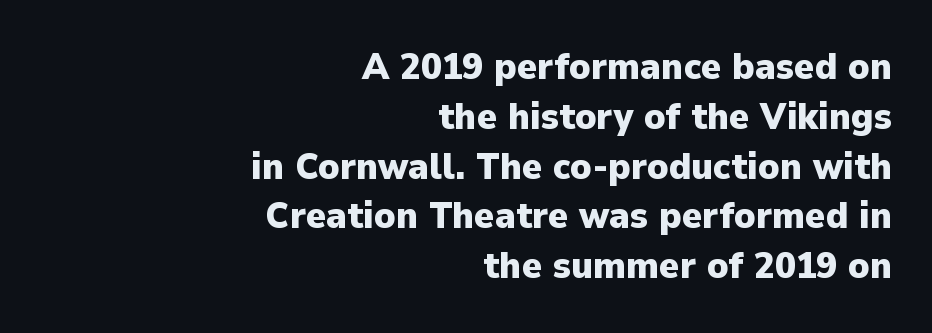
The passage shown stacks its lines at a standard gap. Every letter is thick-stroked: bold, no question. Think of a printed novel: that variable character pitch is what you see here. Is the letter spacing exaggerated? No — it looks like the ordinary default. Font category for this specimen: sans-serif. Style check: upright.
